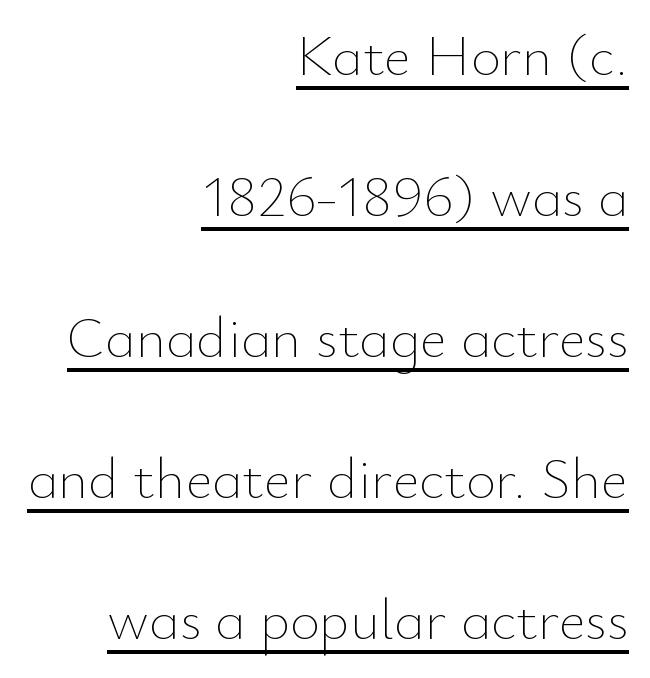
{"italic": "no", "bold": "no", "weight": "thin", "width": "normal", "stroke_contrast": "low", "x_height": "small", "monospaced": "no", "underline": "yes", "align": "right", "line_spacing": "loose", "line_spacing_ratio": 2.43, "letter_spacing": "normal", "letter_spacing_em": 0.0, "glyph_px": 58}
